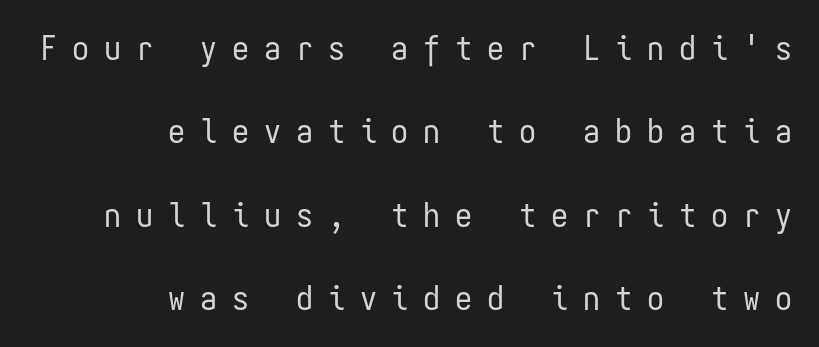
{"serif": "no", "italic": "no", "bold": "no", "weight": "regular", "width": "condensed", "stroke_contrast": "low", "x_height": "medium", "monospaced": "yes", "underline": "no", "align": "right", "line_spacing": "loose", "line_spacing_ratio": 2.45, "letter_spacing": "wide", "letter_spacing_em": 0.44, "glyph_px": 34}
